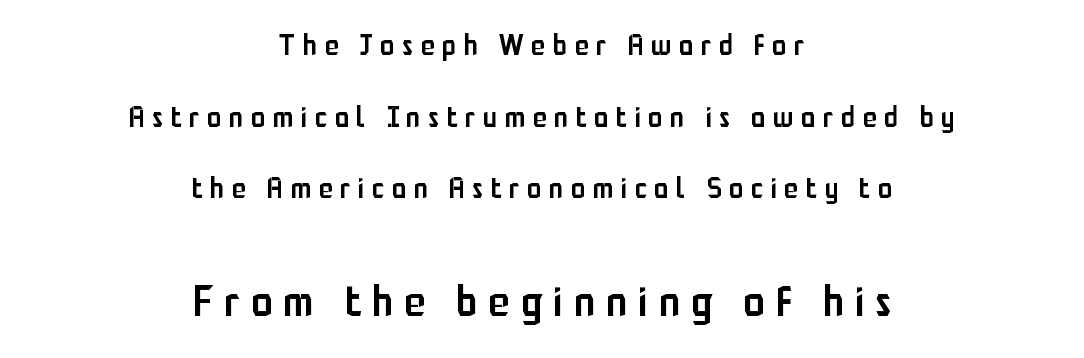
Q: Is the text bold? A: Semi-bold.
Q: Is the text italic (slanted)? A: No, it is upright.
Q: Is the typeface a serif or a sans-serif typeface? A: Sans-serif.
Q: Is the text underlined? A: No.
Q: How is the paragraph aligned? A: Centered.
Q: Is the spacing between letters normal or unusually wide? A: Unusually wide.
Q: Is the spacing between lines tight, normal or loose? A: Loose.
Q: Which block of text is set in a larger size, the first (top) or the second (bottom)? A: The second (bottom) one.
Q: Width (condensed, normal, or wide)? A: Condensed.
Q: Stroke contrast? A: Low.
Q: x-height? A: Medium.
Q: Monospaced? A: No.
